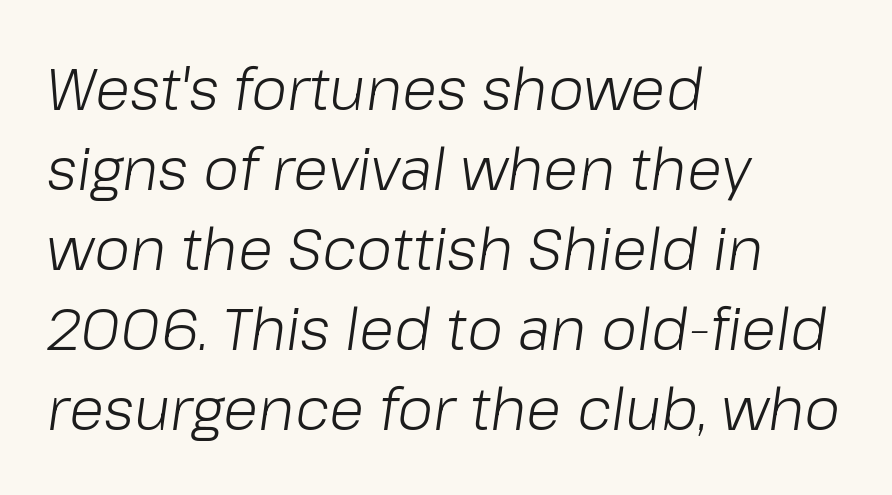
{"italic": "yes", "lean": "right", "slant_degrees": 8, "bold": "no", "weight": "light", "width": "normal", "stroke_contrast": "low", "x_height": "medium", "monospaced": "no", "underline": "no", "align": "left", "line_spacing": "normal", "line_spacing_ratio": 1.38, "letter_spacing": "normal", "letter_spacing_em": 0.0, "glyph_px": 58}
